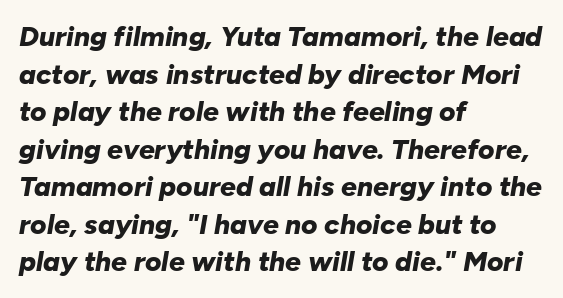
Q: Is the text bold? A: Yes.
Q: Is the text italic (slanted)? A: Yes, it leans right by about 10 degrees.
Q: Is the text underlined? A: No.
Q: How is the paragraph aligned? A: Left-aligned.
Q: Is the spacing between letters normal or unusually wide? A: Normal.
Q: Is the spacing between lines tight, normal or loose? A: Normal.
Q: Width (condensed, normal, or wide)? A: Normal.
Q: Stroke contrast? A: Low.
Q: x-height? A: Medium.
Q: Monospaced? A: No.
